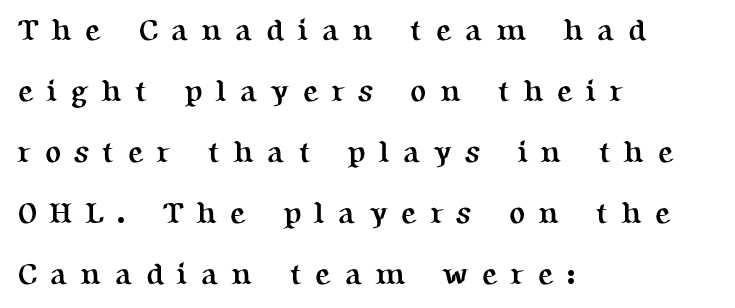
Q: Is the text bold? A: Yes.
Q: Is the text italic (slanted)? A: No, it is upright.
Q: Is the typeface a serif or a sans-serif typeface? A: Serif.
Q: Is the text underlined? A: No.
Q: How is the paragraph aligned? A: Left-aligned.
Q: Is the spacing between letters normal or unusually wide? A: Unusually wide.
Q: Is the spacing between lines tight, normal or loose? A: Loose.
Q: Width (condensed, normal, or wide)? A: Normal.
Q: Stroke contrast? A: Medium.
Q: x-height? A: Medium.
Q: Monospaced? A: No.
